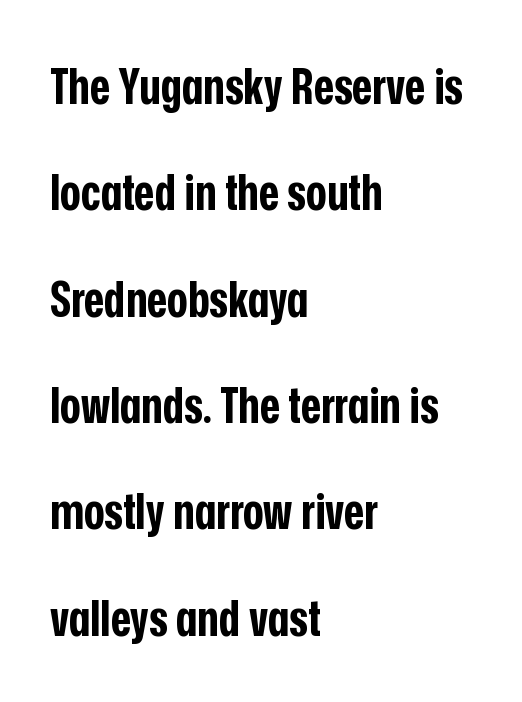
Does the type have serifs? No, each stem ends abruptly. The rendering uses a bold face; every stroke is thick and dark. Descenders are the only things crossing below the line. Is there any slant? The stems are plumb.
